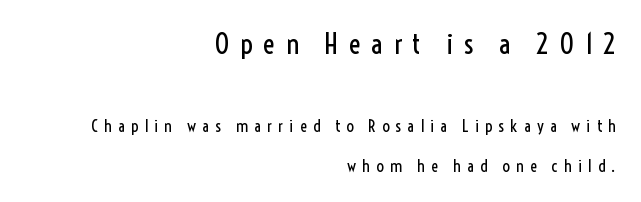
To sum up the face: it is a sans, with no serifs. Line ends are locked; line starts wander. These lines are rendered in a variable-pitch font. Letters rest on an invisible, unmarked baseline.
